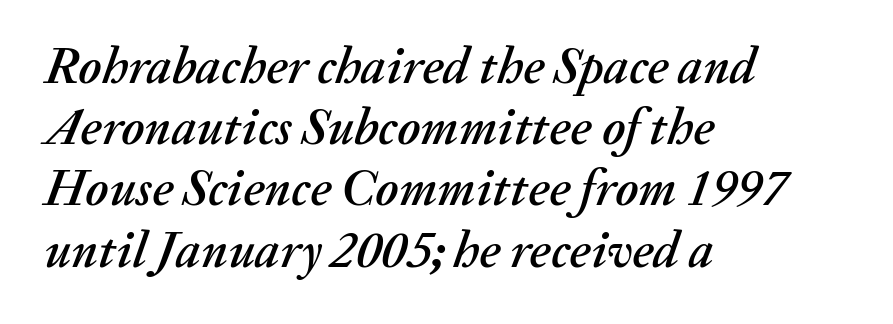
{"italic": "yes", "lean": "right", "slant_degrees": 20, "width": "normal", "stroke_contrast": "medium", "x_height": "medium", "monospaced": "no", "underline": "no", "align": "left", "line_spacing_ratio": 1.2, "letter_spacing": "normal", "letter_spacing_em": 0.0, "glyph_px": 51}
